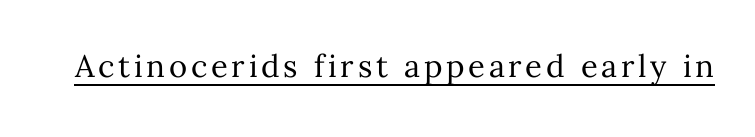
{"italic": "no", "bold": "no", "weight": "regular", "width": "normal", "stroke_contrast": "medium", "x_height": "medium", "monospaced": "no", "underline": "yes", "glyph_px": 31}
